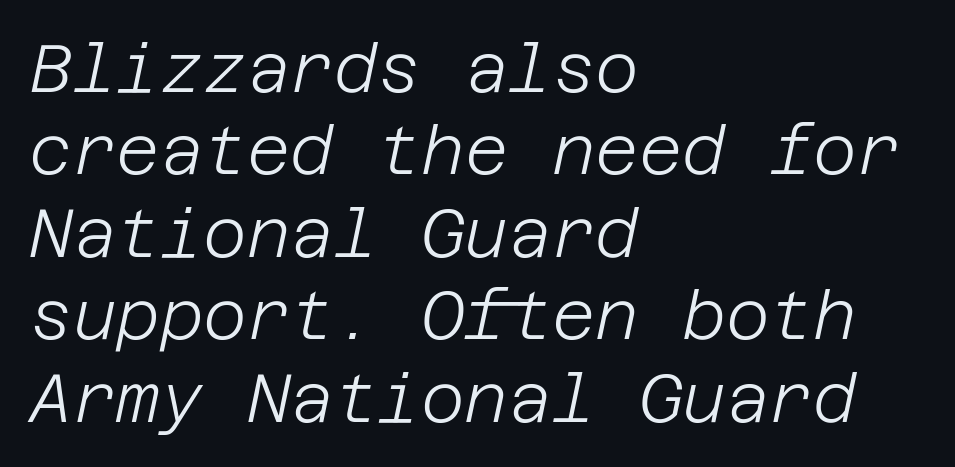
The image shows 67 px light type, italic (leaning right); set left-aligned, line spacing 1.23x, normal letter spacing, not underlined; low stroke contrast and a large x-height.
